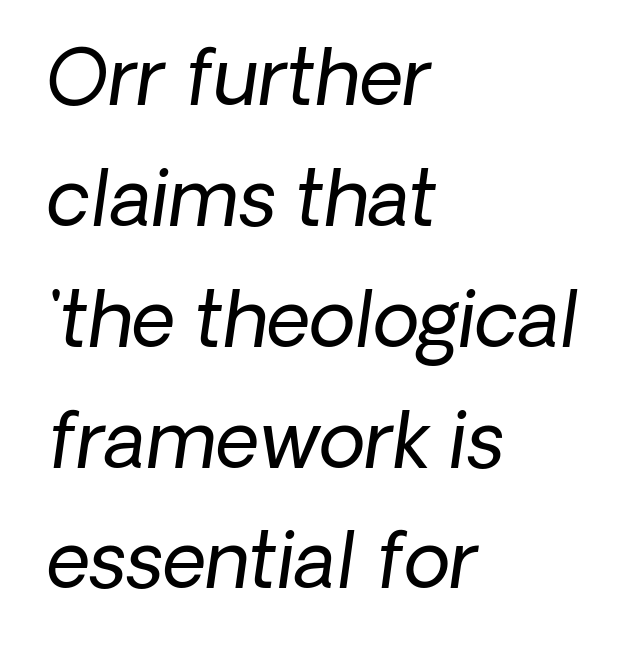
Q: Is the text bold? A: No.
Q: Is the text italic (slanted)? A: Yes, it leans right by about 8 degrees.
Q: Is the text underlined? A: No.
Q: How is the paragraph aligned? A: Left-aligned.
Q: Is the spacing between letters normal or unusually wide? A: Normal.
Q: Is the spacing between lines tight, normal or loose? A: Normal.
Q: Width (condensed, normal, or wide)? A: Normal.
Q: Stroke contrast? A: Low.
Q: x-height? A: Medium.
Q: Monospaced? A: No.
